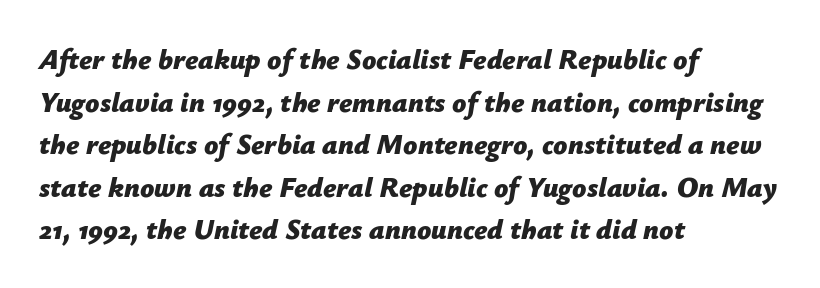
The letterforms sit shoulder to shoulder at normal distance. The glyphs are unaccompanied by any horizontal stroke below them. Notice how the stems are inclined rather than vertical — that's the hallmark of italics. These lines are rendered in a variable-pitch font. The face used here has the dense, thick strokes of a bold.
